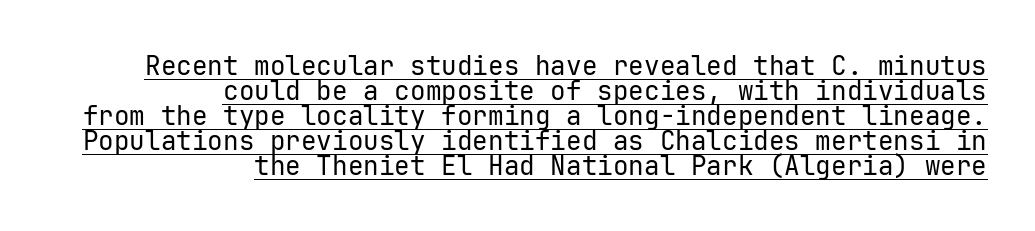
{"italic": "no", "bold": "no", "underline": "yes", "align": "right", "line_spacing": "tight", "line_spacing_ratio": 0.96, "letter_spacing": "normal", "letter_spacing_em": 0.0, "glyph_px": 26}
